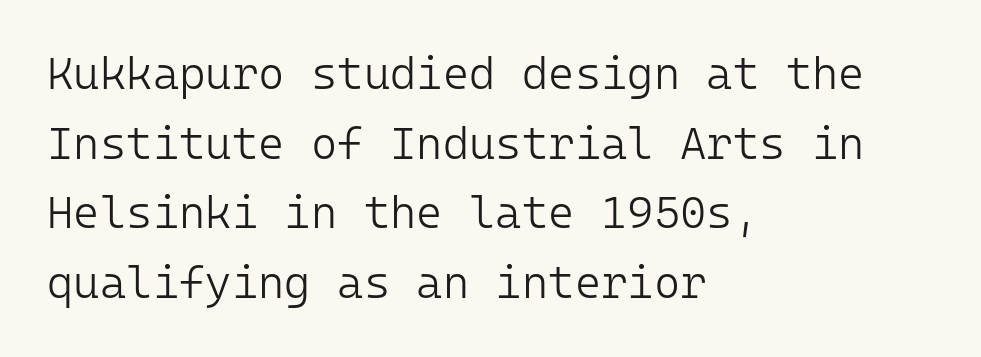
The image shows 45 px light sans-serif type, upright, monospaced; set left-aligned, normal line spacing (1.55x), normal letter spacing, not underlined; low stroke contrast and a medium x-height.
